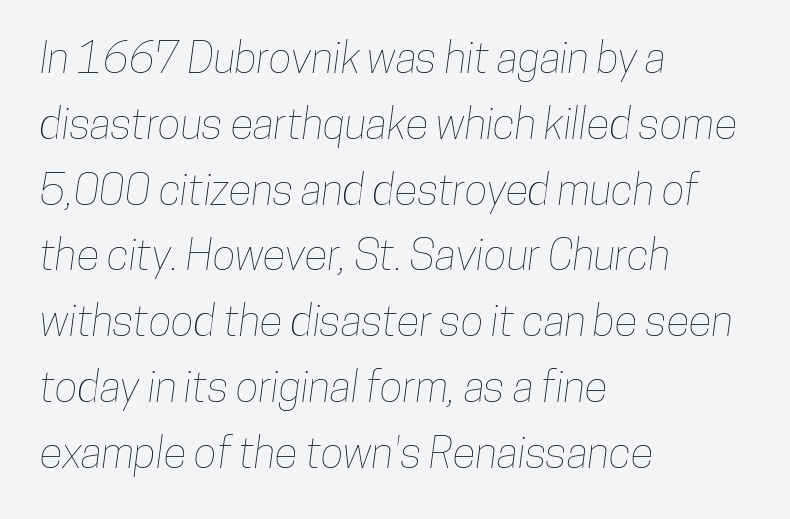
Does the copy run flush right? No — it runs flush left. The letters advance in unequal steps, a hallmark of proportional type. Bare-footed words on every line. Evenly set lines give the paragraph a standard silhouette. The rendering keeps characters at their native spacing.
